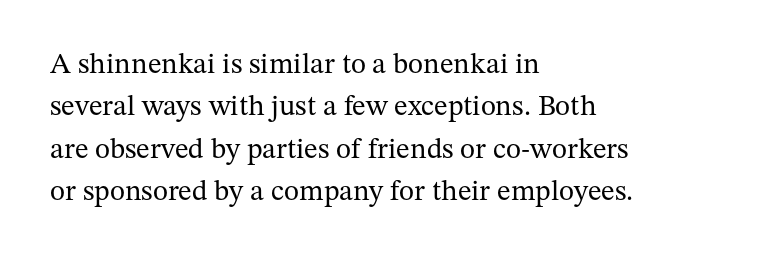
{"serif": "yes", "italic": "no", "bold": "no", "weight": "regular", "width": "normal", "stroke_contrast": "medium", "x_height": "medium", "monospaced": "no", "underline": "no", "align": "left", "line_spacing": "normal", "line_spacing_ratio": 1.46, "letter_spacing": "normal", "letter_spacing_em": 0.0, "glyph_px": 29}
